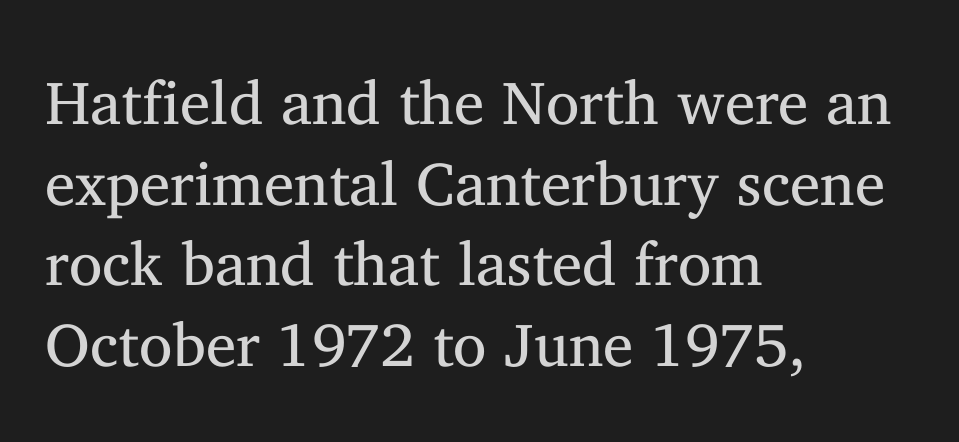
Q: Is the text bold? A: No.
Q: Is the text italic (slanted)? A: No, it is upright.
Q: Is the typeface a serif or a sans-serif typeface? A: Serif.
Q: Is the text underlined? A: No.
Q: How is the paragraph aligned? A: Left-aligned.
Q: Is the spacing between letters normal or unusually wide? A: Normal.
Q: Is the spacing between lines tight, normal or loose? A: Normal.
Q: Width (condensed, normal, or wide)? A: Normal.
Q: Stroke contrast? A: Medium.
Q: x-height? A: Medium.
Q: Monospaced? A: No.
